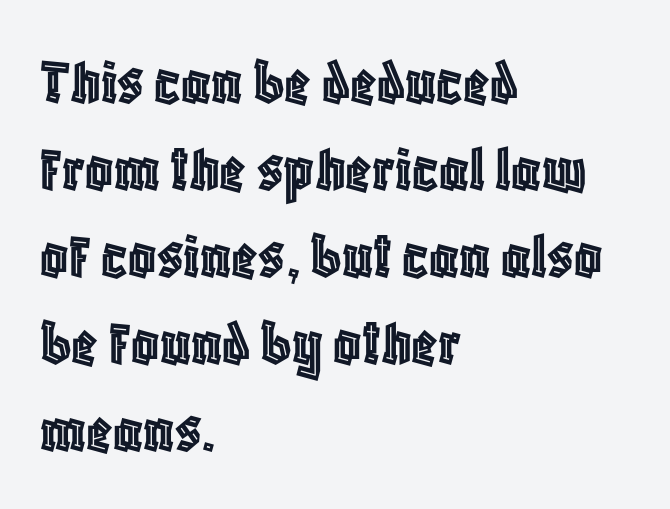
The image shows 68 px condensed type, upright; set left-aligned, normal line spacing (1.28x), normal letter spacing, not underlined; a large x-height.
